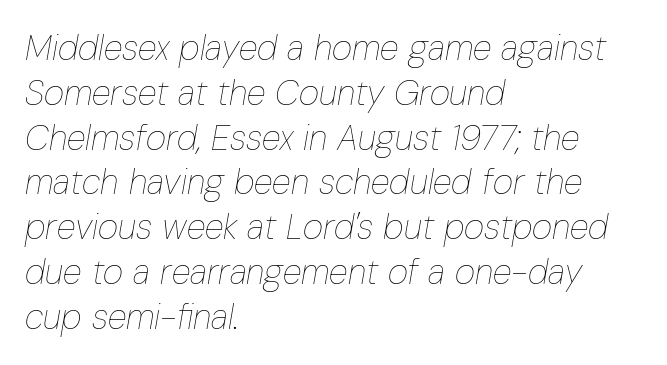
The image shows 35 px thin, condensed type, italic (leaning right); set left-aligned, normal line spacing (1.28x), normal letter spacing, not underlined; low stroke contrast and a medium x-height.
